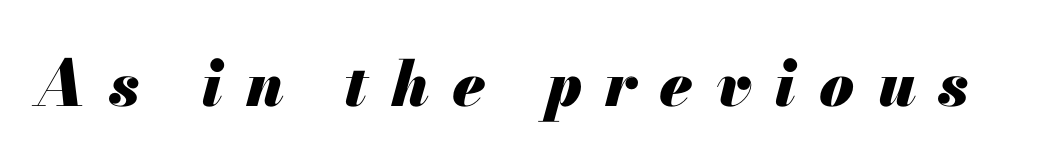
{"italic": "yes", "lean": "right", "slant_degrees": 13, "bold": "yes", "weight": "heavy", "width": "normal", "stroke_contrast": "medium", "x_height": "small", "monospaced": "no", "underline": "no", "letter_spacing": "wide", "letter_spacing_em": 0.36, "glyph_px": 63}
